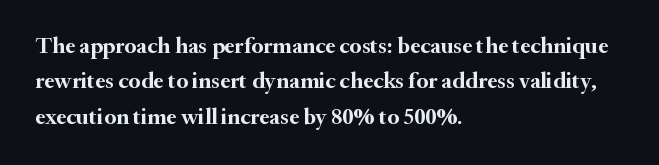
Q: Is the text bold? A: Yes.
Q: Is the text italic (slanted)? A: No, it is upright.
Q: Is the text underlined? A: No.
Q: How is the paragraph aligned? A: Left-aligned.
Q: Is the spacing between letters normal or unusually wide? A: Normal.
Q: Is the spacing between lines tight, normal or loose? A: Normal.
